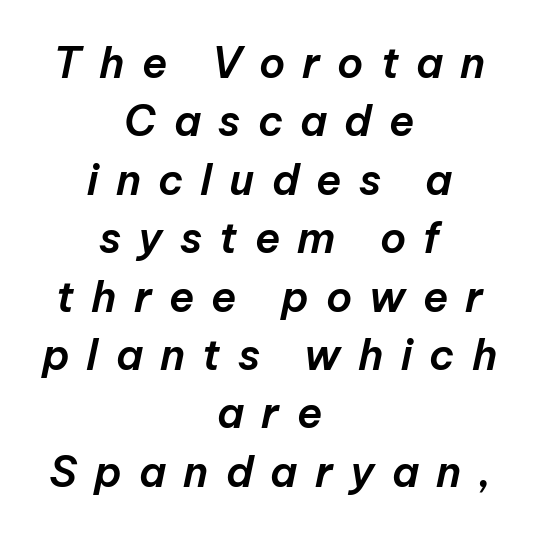
Q: Is the text italic (slanted)? A: Yes, it leans right by about 12 degrees.
Q: Is the text underlined? A: No.
Q: How is the paragraph aligned? A: Centered.
Q: Is the spacing between letters normal or unusually wide? A: Unusually wide.
Q: Is the spacing between lines tight, normal or loose? A: Normal.
Q: Width (condensed, normal, or wide)? A: Normal.
Q: Stroke contrast? A: Low.
Q: x-height? A: Medium.
Q: Monospaced? A: No.
